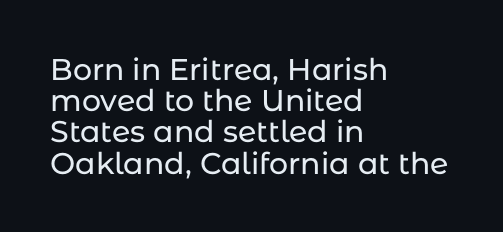
These lines are rendered in a variable-pitch font. Each row of text sits above clean, open space. Letter spacing: default. The type family on display is of the sans-serif kind.
